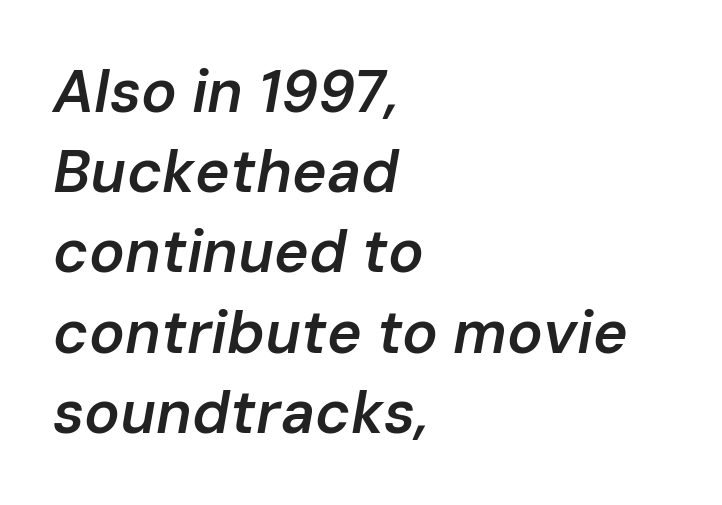
If you drew a line through each stem, it would be angled. Short note: letters normally spaced. The text block is weighted toward the left margin, trailing off unevenly rightward. A typesetter would call this proportional, since set widths differ per character.
